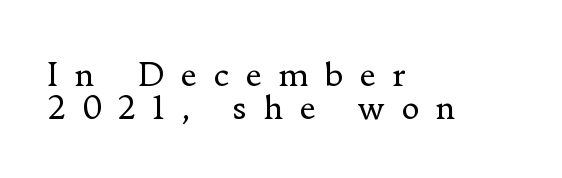
The image shows 32 px regular-weight serif type, upright; set left-aligned, tight line spacing (1.03x), unusually wide letter spacing (+0.49 em), not underlined; low stroke contrast and a small x-height.
